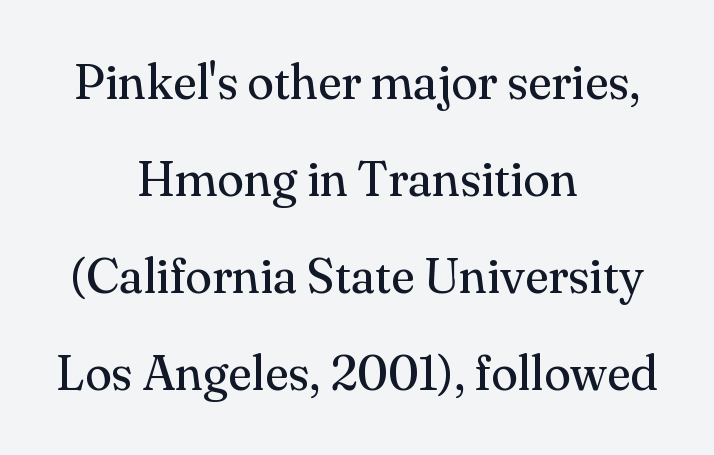
Q: Is the text bold? A: No.
Q: Is the text italic (slanted)? A: No, it is upright.
Q: Is the typeface a serif or a sans-serif typeface? A: Serif.
Q: Is the text underlined? A: No.
Q: How is the paragraph aligned? A: Centered.
Q: Is the spacing between letters normal or unusually wide? A: Normal.
Q: Is the spacing between lines tight, normal or loose? A: Loose.
Q: Width (condensed, normal, or wide)? A: Normal.
Q: Stroke contrast? A: Medium.
Q: x-height? A: Small.
Q: Monospaced? A: No.
